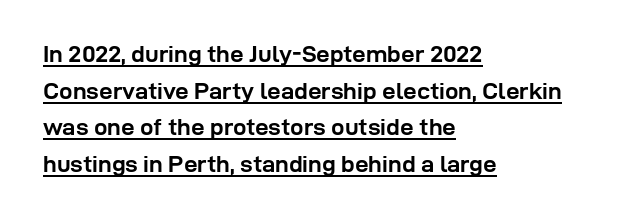
The image shows 24 px bold type, upright; set left-aligned, normal line spacing (1.53x), normal letter spacing, underlined.
